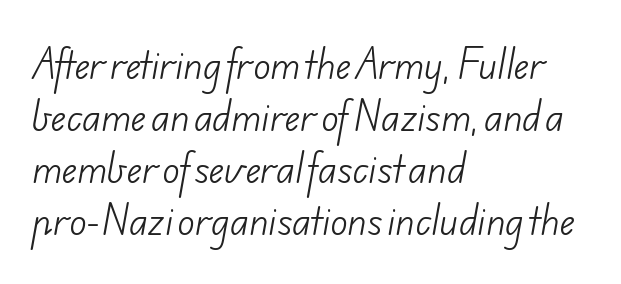
The image shows 36 px light sans-serif type; set left-aligned, normal line spacing (1.44x), normal letter spacing, not underlined; low stroke contrast and a small x-height.
